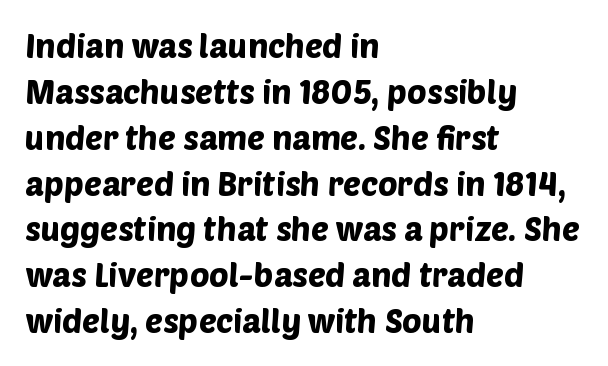
Q: Is the typeface a serif or a sans-serif typeface? A: Sans-serif.
Q: Is the text underlined? A: No.
Q: How is the paragraph aligned? A: Left-aligned.
Q: Is the spacing between letters normal or unusually wide? A: Normal.
Q: Is the spacing between lines tight, normal or loose? A: Normal.
Q: Width (condensed, normal, or wide)? A: Normal.
Q: Stroke contrast? A: Low.
Q: x-height? A: Large.
Q: Monospaced? A: No.
